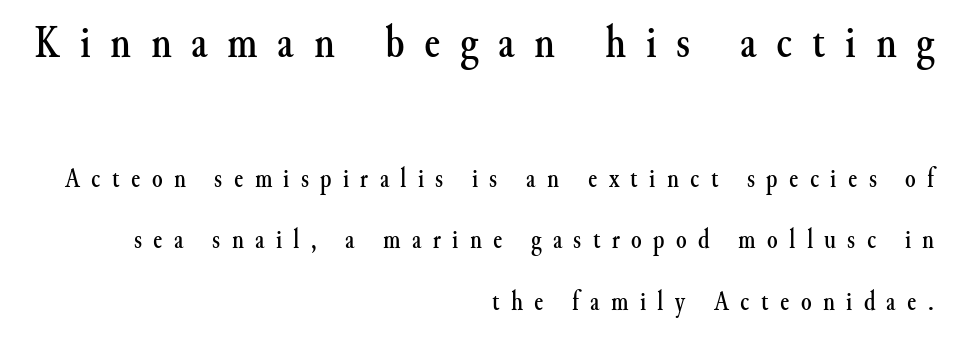
Q: Is the text italic (slanted)? A: No, it is upright.
Q: Is the typeface a serif or a sans-serif typeface? A: Serif.
Q: Is the text underlined? A: No.
Q: How is the paragraph aligned? A: Right-aligned.
Q: Is the spacing between letters normal or unusually wide? A: Unusually wide.
Q: Is the spacing between lines tight, normal or loose? A: Loose.
Q: Which block of text is set in a larger size, the first (top) or the second (bottom)? A: The first (top) one.
Q: Width (condensed, normal, or wide)? A: Normal.
Q: Stroke contrast? A: Medium.
Q: x-height? A: Small.
Q: Monospaced? A: No.
